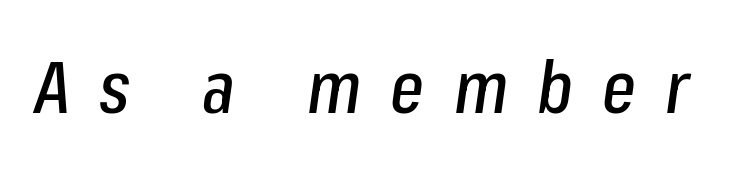
Spacing verdict: proportional, widths tailored to each character. It's the slanting kind of type. Descenders hang freely into open space. Loose tracking; the words dissolve into strings of separated letters.
